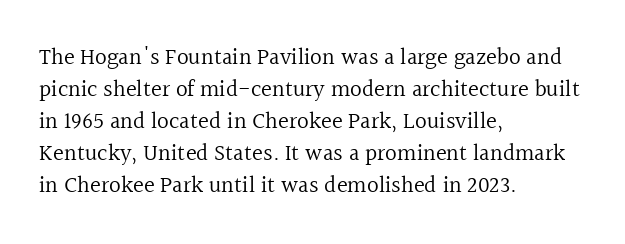
The image shows 23 px text type, upright; set left-aligned, normal line spacing (1.39x), normal letter spacing, not underlined.
